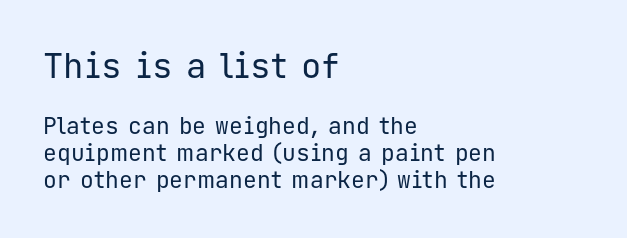
{"serif": "no", "italic": "no", "bold": "no", "weight": "regular", "width": "normal", "stroke_contrast": "low", "x_height": "medium", "monospaced": "yes", "underline": "no", "align": "left", "line_spacing_ratio": 1.17, "letter_spacing": "normal", "letter_spacing_em": 0.0, "larger_block": "first", "size_ratio": 1.48, "glyph_px": 34}
